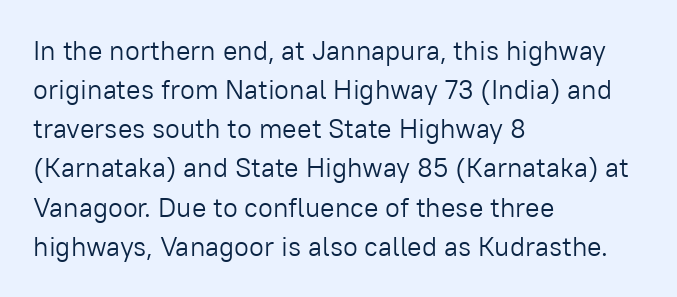
{"italic": "no", "bold": "no", "underline": "no", "align": "left", "line_spacing": "normal", "line_spacing_ratio": 1.45, "letter_spacing": "normal", "letter_spacing_em": 0.0, "glyph_px": 27}
